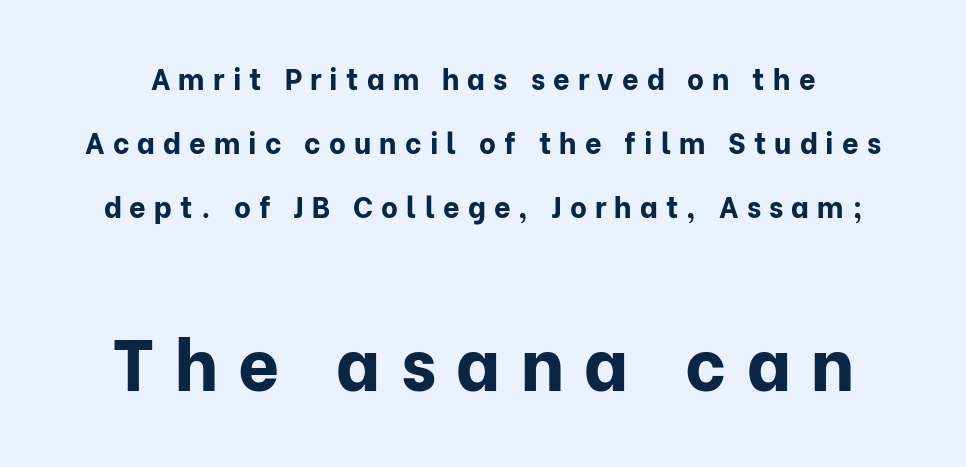
Q: Is the text bold? A: Yes.
Q: Is the text italic (slanted)? A: No, it is upright.
Q: Is the typeface a serif or a sans-serif typeface? A: Sans-serif.
Q: Is the text underlined? A: No.
Q: Is the spacing between letters normal or unusually wide? A: Unusually wide.
Q: Is the spacing between lines tight, normal or loose? A: Loose.
Q: Which block of text is set in a larger size, the first (top) or the second (bottom)? A: The second (bottom) one.
Q: Width (condensed, normal, or wide)? A: Normal.
Q: Stroke contrast? A: Low.
Q: x-height? A: Medium.
Q: Monospaced? A: No.
